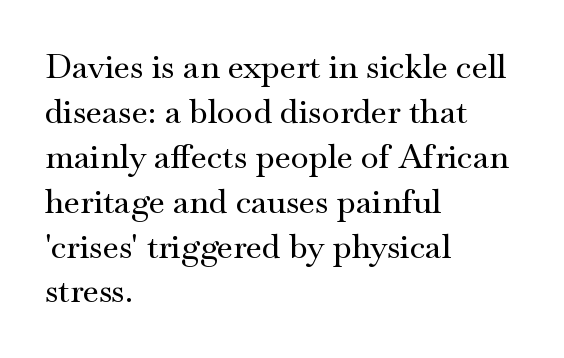
The image shows 33 px wide serif type, upright; set left-aligned, normal line spacing (1.36x), normal letter spacing, not underlined; medium stroke contrast and a small x-height.
